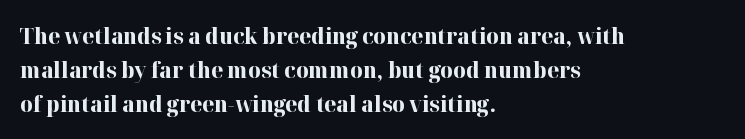
Q: Is the text bold? A: Yes.
Q: Is the text italic (slanted)? A: No, it is upright.
Q: Is the text underlined? A: No.
Q: How is the paragraph aligned? A: Left-aligned.
Q: Is the spacing between letters normal or unusually wide? A: Normal.
Q: Is the spacing between lines tight, normal or loose? A: Normal.
